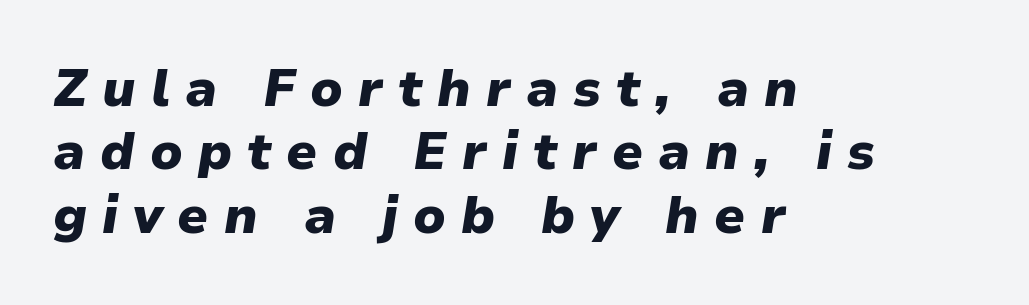
Typesetter's note: full bold, strokes at maximum text heaviness. The rendering inserts visible extra space after every character. The glyphs are unaccompanied by any horizontal stroke below them. Alignment: flush left. In terms of posture, this sample is oblique. Think of a printed novel: that variable character pitch is what you see here.
